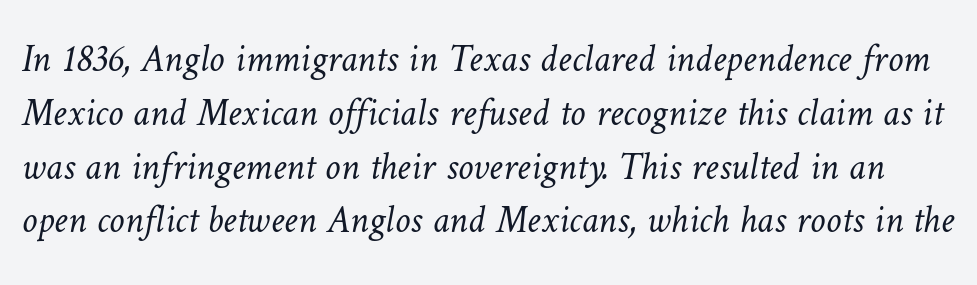
Weight class: somewhere from thin through regular. The line-height multiplier appears to be the usual default. Character widths vary here, with narrow letters taking less room than wide ones. What stands out about the letter spacing? Nothing — it is the standard amount. No word sits above an underline.
